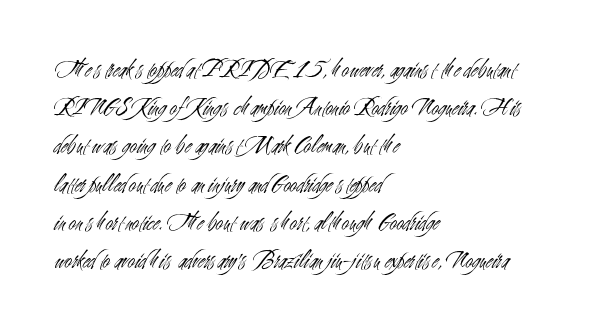
{"bold": "no", "underline": "no", "align": "left", "line_spacing": "normal", "line_spacing_ratio": 1.53, "letter_spacing": "normal", "letter_spacing_em": 0.0, "glyph_px": 25}
